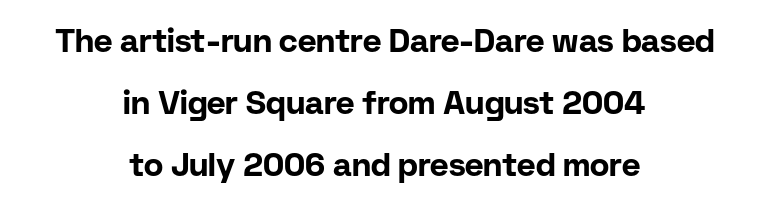
Q: Is the text bold? A: Yes.
Q: Is the text italic (slanted)? A: No, it is upright.
Q: Is the typeface a serif or a sans-serif typeface? A: Sans-serif.
Q: Is the text underlined? A: No.
Q: How is the paragraph aligned? A: Centered.
Q: Is the spacing between letters normal or unusually wide? A: Normal.
Q: Is the spacing between lines tight, normal or loose? A: Loose.
Q: Width (condensed, normal, or wide)? A: Normal.
Q: Stroke contrast? A: Low.
Q: x-height? A: Medium.
Q: Monospaced? A: No.
